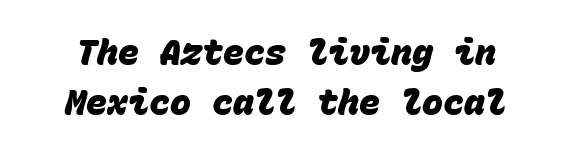
Q: Is the text bold? A: Yes.
Q: Is the typeface a serif or a sans-serif typeface? A: Sans-serif.
Q: Is the text underlined? A: No.
Q: Is the spacing between letters normal or unusually wide? A: Normal.
Q: Is the spacing between lines tight, normal or loose? A: Normal.
Q: Width (condensed, normal, or wide)? A: Normal.
Q: Stroke contrast? A: Low.
Q: x-height? A: Large.
Q: Monospaced? A: Yes.
